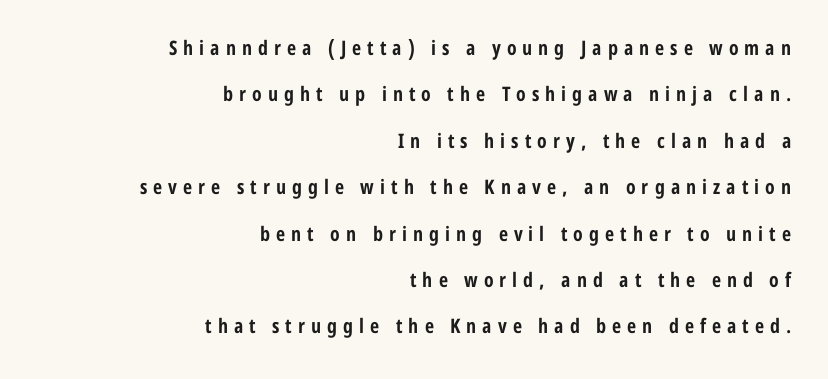
Q: Is the text bold? A: Yes.
Q: Is the text italic (slanted)? A: No, it is upright.
Q: Is the text underlined? A: No.
Q: How is the paragraph aligned? A: Right-aligned.
Q: Is the spacing between letters normal or unusually wide? A: Unusually wide.
Q: Is the spacing between lines tight, normal or loose? A: Loose.
